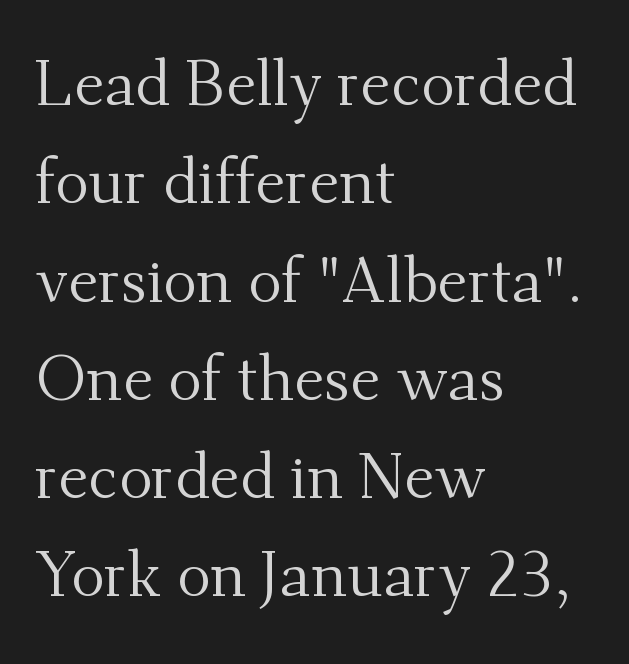
Q: Is the text bold? A: No.
Q: Is the text italic (slanted)? A: No, it is upright.
Q: Is the typeface a serif or a sans-serif typeface? A: Serif.
Q: Is the text underlined? A: No.
Q: How is the paragraph aligned? A: Left-aligned.
Q: Is the spacing between letters normal or unusually wide? A: Normal.
Q: Is the spacing between lines tight, normal or loose? A: Normal.
Q: Width (condensed, normal, or wide)? A: Normal.
Q: Stroke contrast? A: Medium.
Q: x-height? A: Small.
Q: Monospaced? A: No.
